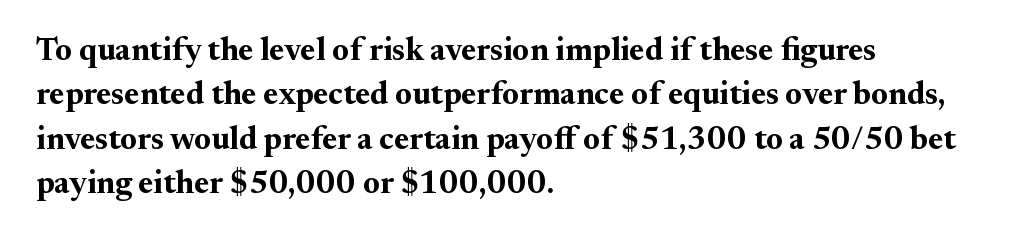
Q: Is the text bold? A: Yes.
Q: Is the text italic (slanted)? A: No, it is upright.
Q: Is the typeface a serif or a sans-serif typeface? A: Serif.
Q: Is the text underlined? A: No.
Q: How is the paragraph aligned? A: Left-aligned.
Q: Is the spacing between letters normal or unusually wide? A: Normal.
Q: Is the spacing between lines tight, normal or loose? A: Normal.
Q: Width (condensed, normal, or wide)? A: Normal.
Q: Stroke contrast? A: Medium.
Q: x-height? A: Small.
Q: Monospaced? A: No.
